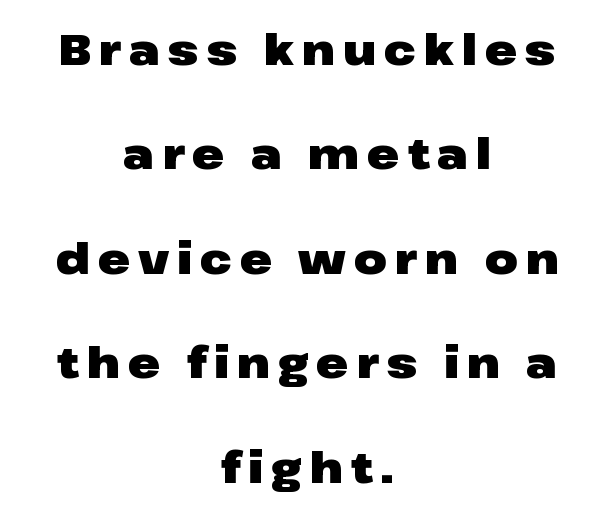
{"serif": "no", "italic": "no", "bold": "yes", "weight": "heavy", "width": "wide", "stroke_contrast": "low", "x_height": "medium", "monospaced": "no", "underline": "no", "align": "center", "line_spacing": "loose", "line_spacing_ratio": 2.43, "glyph_px": 43}
